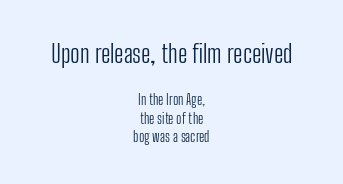
Q: Is the text bold? A: No.
Q: Is the text italic (slanted)? A: No, it is upright.
Q: Is the text underlined? A: No.
Q: How is the paragraph aligned? A: Centered.
Q: Is the spacing between letters normal or unusually wide? A: Normal.
Q: Is the spacing between lines tight, normal or loose? A: Normal.
Q: Which block of text is set in a larger size, the first (top) or the second (bottom)? A: The first (top) one.
